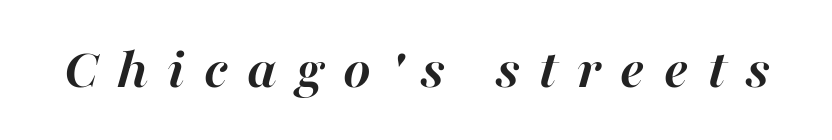
The image shows 59 px semibold type, italic (leaning right); set unusually wide letter spacing (+0.32 em), not underlined; high stroke contrast and a medium x-height.
